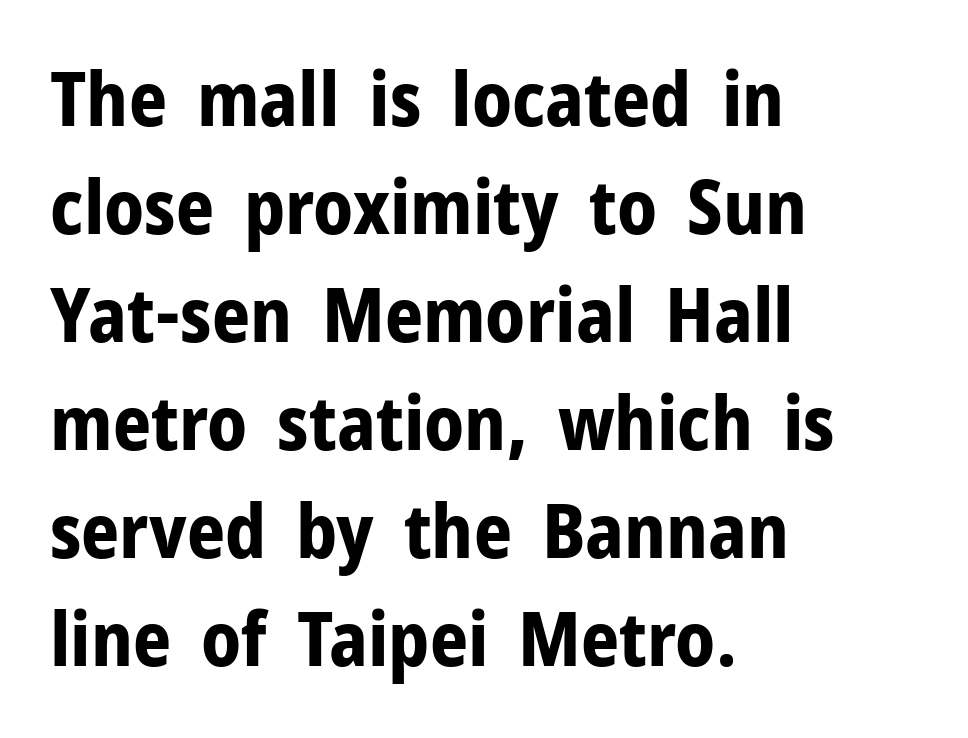
The image shows 75 px bold sans-serif type, upright; set left-aligned, normal line spacing (1.44x), normal letter spacing, not underlined; low stroke contrast and a medium x-height.
